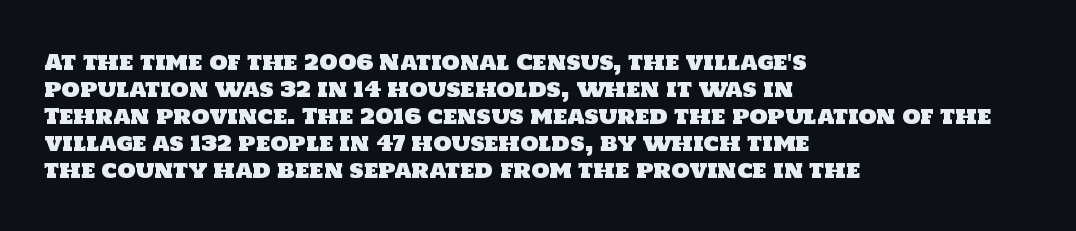
Between one letter and the next there's only the usual sliver of space. Nobody drew a line under any word here. One glance says typical: line gaps are just what's usual. This rendering uses left alignment, leaving the right contour irregular.
